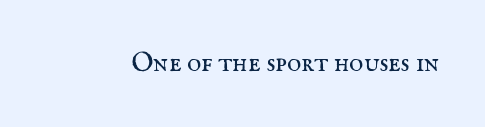
The image shows 27 px text type, upright; set normal letter spacing, not underlined.
